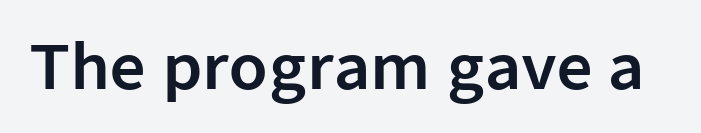
{"serif": "no", "italic": "no", "width": "normal", "stroke_contrast": "low", "x_height": "medium", "monospaced": "no", "underline": "no", "letter_spacing": "normal", "letter_spacing_em": 0.0, "glyph_px": 62}
